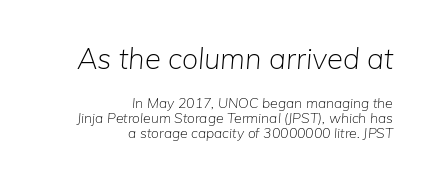
{"italic": "yes", "lean": "right", "slant_degrees": 5, "bold": "no", "weight": "light", "width": "normal", "stroke_contrast": "low", "x_height": "medium", "monospaced": "no", "underline": "no", "align": "right", "line_spacing": "tight", "line_spacing_ratio": 1.09, "letter_spacing": "normal", "letter_spacing_em": 0.0, "larger_block": "first", "size_ratio": 2.07, "glyph_px": 29}
